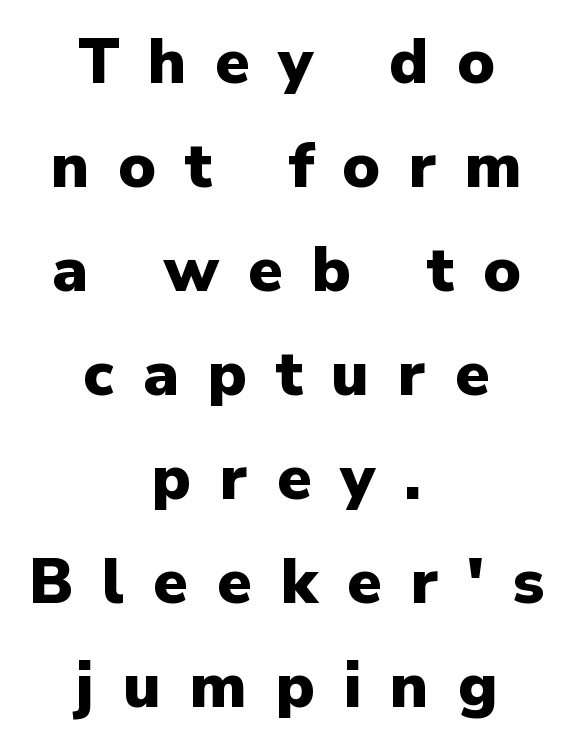
Q: Is the text bold? A: Yes.
Q: Is the text italic (slanted)? A: No, it is upright.
Q: Is the typeface a serif or a sans-serif typeface? A: Sans-serif.
Q: Is the text underlined? A: No.
Q: How is the paragraph aligned? A: Centered.
Q: Is the spacing between letters normal or unusually wide? A: Unusually wide.
Q: Is the spacing between lines tight, normal or loose? A: Normal.
Q: Width (condensed, normal, or wide)? A: Normal.
Q: Stroke contrast? A: Low.
Q: x-height? A: Medium.
Q: Monospaced? A: No.
